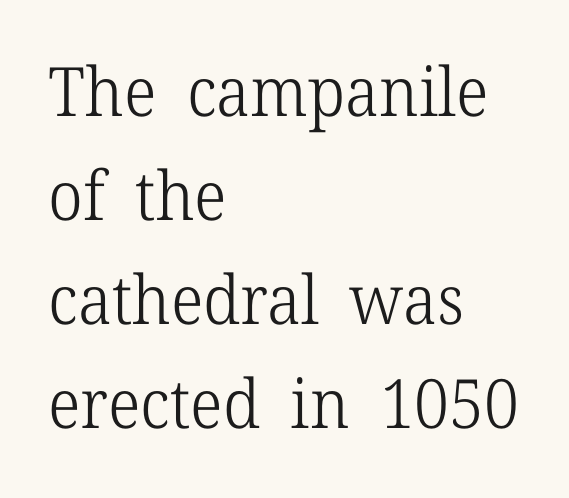
{"serif": "yes", "italic": "no", "bold": "no", "weight": "light", "width": "normal", "stroke_contrast": "low", "x_height": "medium", "monospaced": "no", "underline": "no", "align": "left", "line_spacing": "normal", "line_spacing_ratio": 1.53, "letter_spacing": "normal", "letter_spacing_em": 0.0, "glyph_px": 68}
